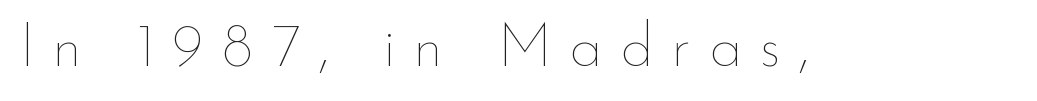
Q: Is the text bold? A: No.
Q: Is the text italic (slanted)? A: No, it is upright.
Q: Is the text underlined? A: No.
Q: Is the spacing between letters normal or unusually wide? A: Unusually wide.
Q: Width (condensed, normal, or wide)? A: Normal.
Q: Stroke contrast? A: Low.
Q: x-height? A: Small.
Q: Monospaced? A: No.
